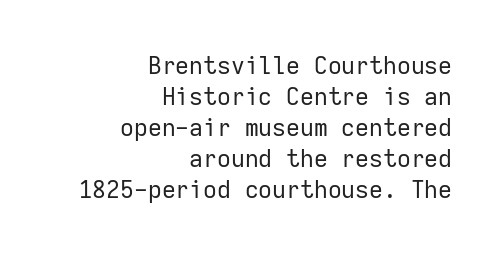
{"italic": "no", "bold": "no", "underline": "no", "align": "right", "line_spacing": "normal", "line_spacing_ratio": 1.29, "letter_spacing": "normal", "letter_spacing_em": 0.0, "glyph_px": 24}
